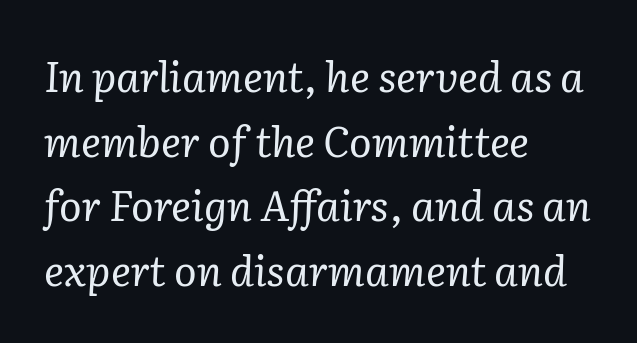
A classic flush-left, rag-right setting is used for this passage. The space beneath each line is pristine and unruled. Students, note that the glyphs here touch the page at normal intervals. This is not heavy type; no bold has been used. The typeface chosen for these lines features serifs.
